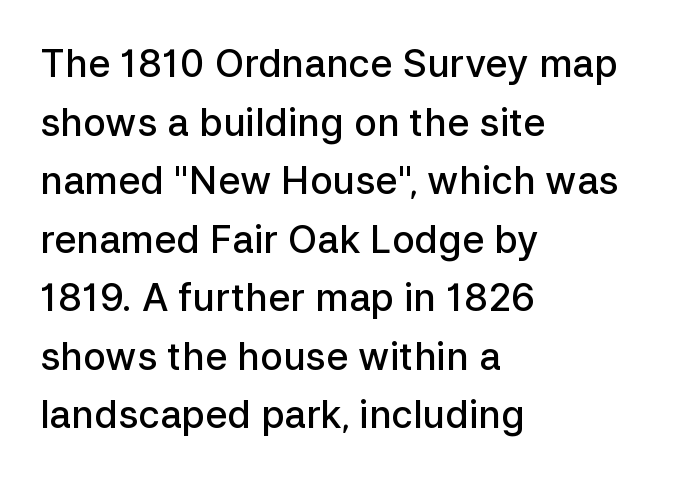
{"serif": "no", "italic": "no", "bold": "semi", "weight": "semibold", "width": "normal", "stroke_contrast": "low", "x_height": "medium", "monospaced": "no", "underline": "no", "align": "left", "line_spacing": "normal", "line_spacing_ratio": 1.54, "letter_spacing": "normal", "letter_spacing_em": 0.0, "glyph_px": 38}
